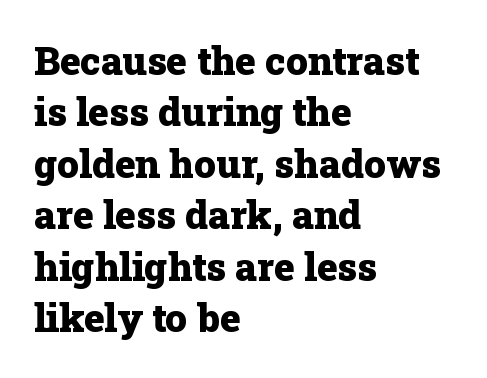
{"serif": "yes", "italic": "no", "bold": "yes", "weight": "heavy", "width": "normal", "stroke_contrast": "low", "x_height": "medium", "monospaced": "no", "underline": "no", "align": "left", "line_spacing": "normal", "line_spacing_ratio": 1.32, "letter_spacing": "normal", "letter_spacing_em": 0.0, "glyph_px": 39}
